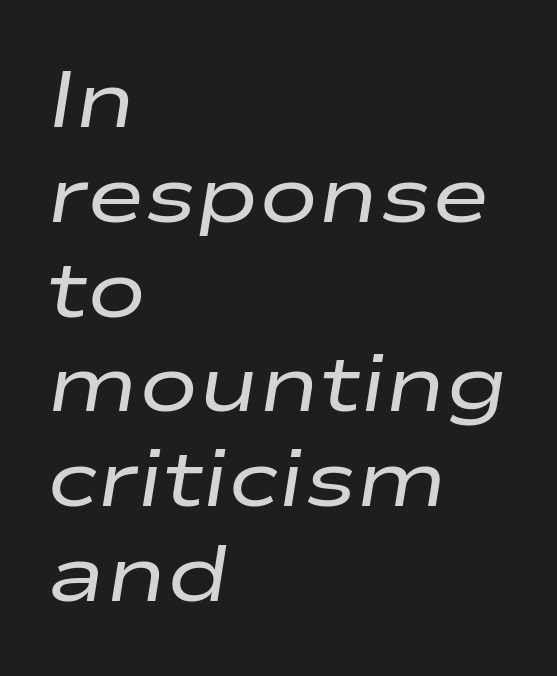
The image shows 79 px regular-weight, wide type, italic (leaning right); set left-aligned, line spacing 1.2x, normal letter spacing, not underlined; low stroke contrast and a medium x-height.
